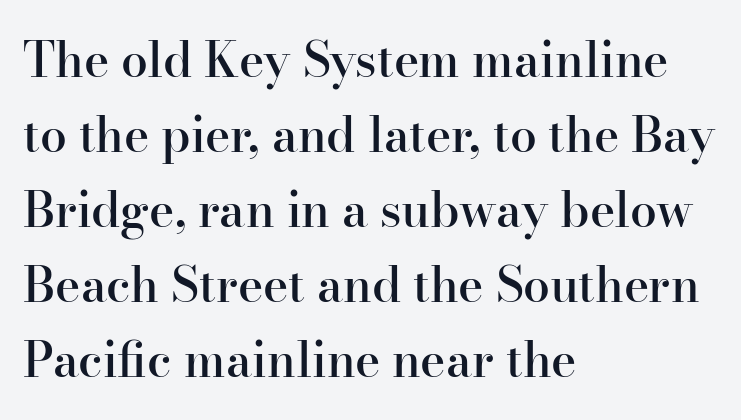
Q: Is the text bold? A: Semi-bold.
Q: Is the text italic (slanted)? A: No, it is upright.
Q: Is the typeface a serif or a sans-serif typeface? A: Serif.
Q: Is the text underlined? A: No.
Q: How is the paragraph aligned? A: Left-aligned.
Q: Is the spacing between letters normal or unusually wide? A: Normal.
Q: Is the spacing between lines tight, normal or loose? A: Normal.
Q: Width (condensed, normal, or wide)? A: Normal.
Q: Stroke contrast? A: High.
Q: x-height? A: Small.
Q: Monospaced? A: No.
